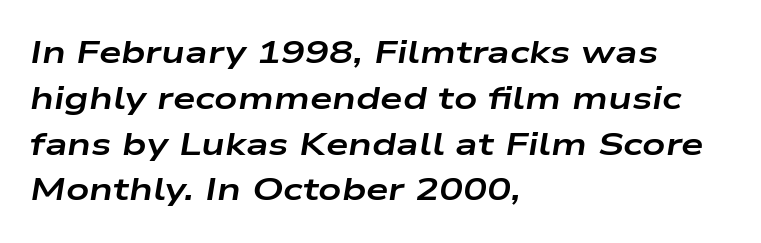
The image shows 32 px bold, wide type, italic (leaning right); set left-aligned, normal line spacing (1.43x), normal letter spacing, not underlined; low stroke contrast and a medium x-height.
